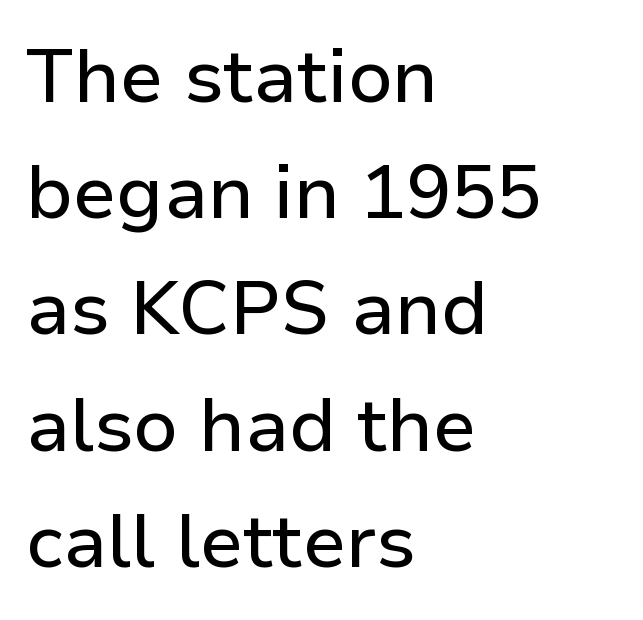
What kind of face is this? One without serifs — a sans. The typesetter chose a ragged-right arrangement here. No word sits above an underline. Spacing between characters is what you'd get straight out of the box. Honestly, the row spacing looks completely unremarkable. The passage shown is typed in a proportional face where columns would drift.
